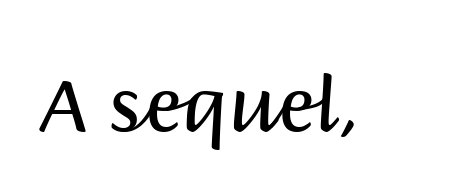
{"serif": "no", "bold": "no", "weight": "regular", "width": "normal", "stroke_contrast": "medium", "x_height": "large", "monospaced": "no", "underline": "no", "letter_spacing": "normal", "letter_spacing_em": 0.0, "glyph_px": 76}
